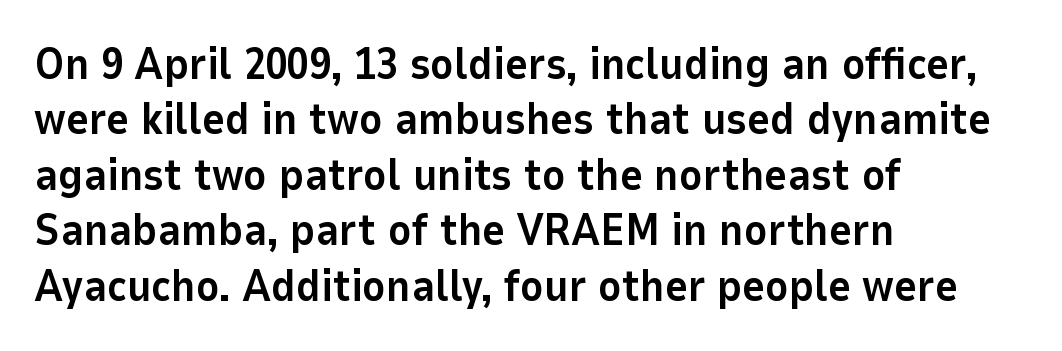
The image shows 44 px bold sans-serif type, upright; set left-aligned, normal line spacing (1.26x), normal letter spacing, not underlined; low stroke contrast and a medium x-height.
